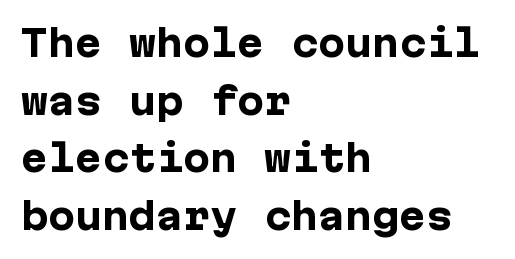
Baseline-to-baseline distance is the conventional proportion of letter height. Typographically, this falls in the sans-serif category. Tracking value appears to be zero — textbook default spacing. The lines in this sample share a left origin and differ only in where they stop. Bare-footed words on every line. The specimen reads as upright at a glance.
